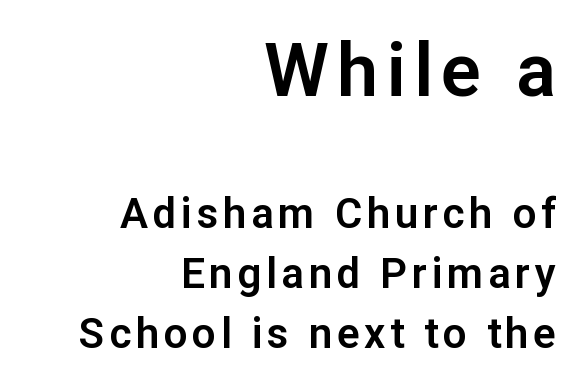
The image shows 74 px sans-serif type, upright; set right-aligned, normal line spacing (1.42x), not underlined; the first (top) block is 1.76x larger; low stroke contrast and a medium x-height.
